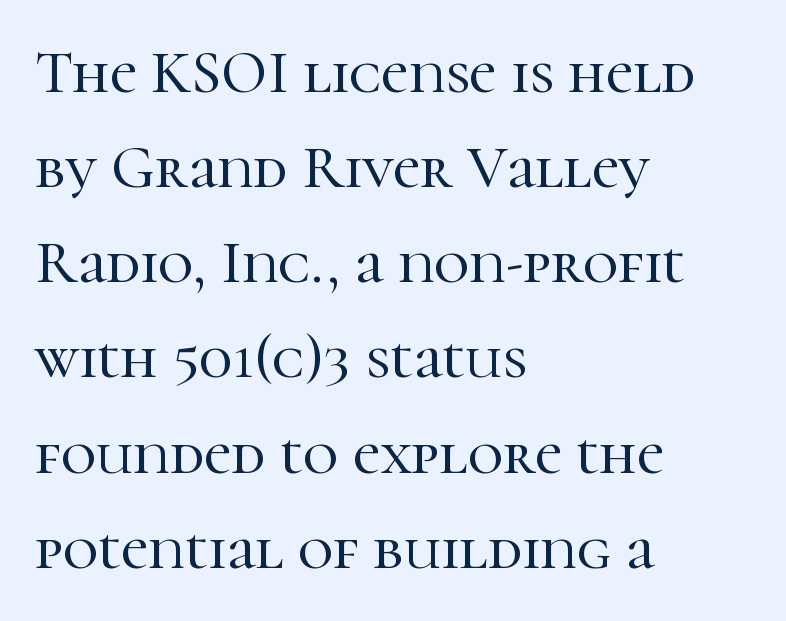
{"serif": "yes", "italic": "no", "width": "normal", "stroke_contrast": "high", "x_height": "medium", "monospaced": "no", "underline": "no", "align": "left", "line_spacing": "normal", "line_spacing_ratio": 1.56, "letter_spacing": "normal", "letter_spacing_em": 0.0, "glyph_px": 61}
